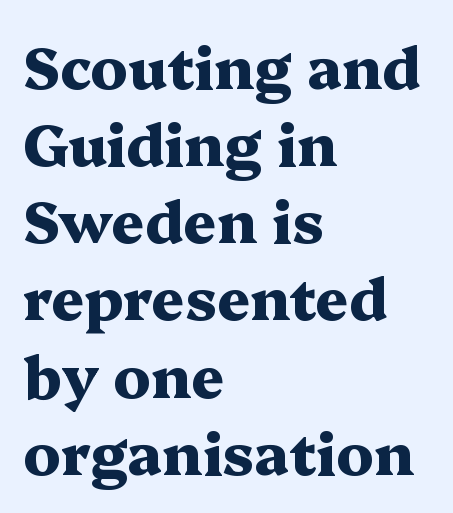
The image shows 58 px heavy, wide serif type, upright; set left-aligned, normal line spacing (1.33x), normal letter spacing, not underlined; medium stroke contrast and a medium x-height.
